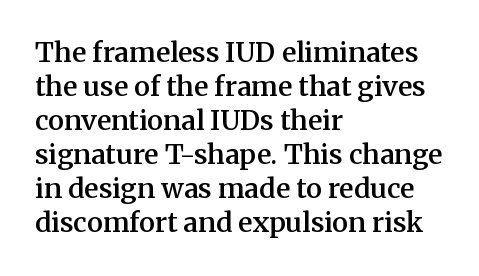
The image shows 27 px text type, upright; set left-aligned, normal line spacing (1.26x), normal letter spacing, not underlined.
